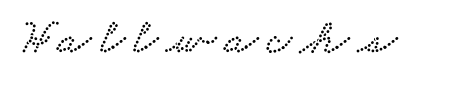
The image shows 50 px wide serif type; set not underlined; low stroke contrast and a small x-height.
